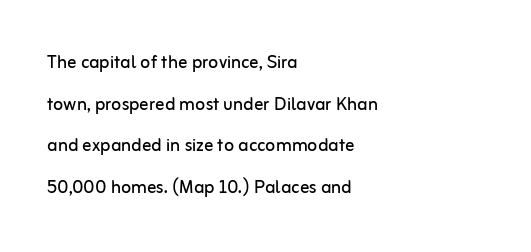
On a weight scale, this lands at 450 or below. The rendering keeps characters at their native spacing. This sample uses an upright cut, with every glyph sitting square on the baseline. Descender tails drop into unmarked territory.
